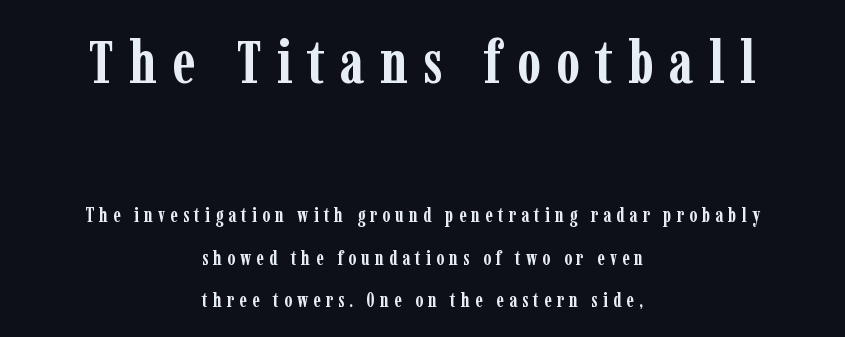
The image shows 61 px semibold, condensed serif type, upright; set centered, loose line spacing (2.12x), unusually wide letter spacing (+0.25 em), not underlined; the first (top) block is 3.05x larger; low stroke contrast and a medium x-height.
